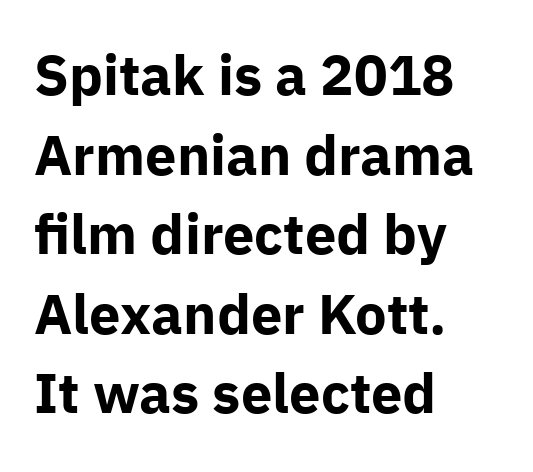
Q: Is the text bold? A: Yes.
Q: Is the text italic (slanted)? A: No, it is upright.
Q: Is the typeface a serif or a sans-serif typeface? A: Sans-serif.
Q: Is the text underlined? A: No.
Q: How is the paragraph aligned? A: Left-aligned.
Q: Is the spacing between letters normal or unusually wide? A: Normal.
Q: Is the spacing between lines tight, normal or loose? A: Normal.
Q: Width (condensed, normal, or wide)? A: Normal.
Q: Stroke contrast? A: Low.
Q: x-height? A: Medium.
Q: Monospaced? A: No.
